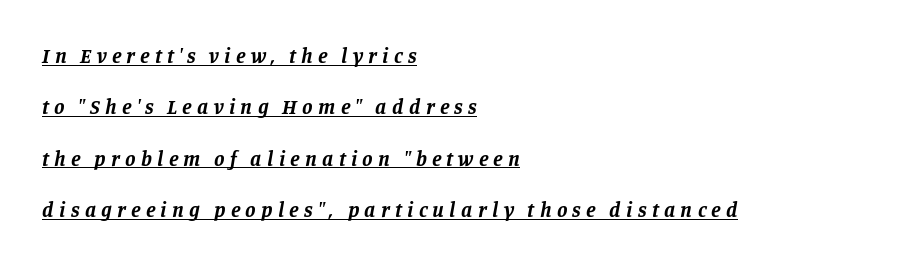
If you drew a line through each stem, it would be angled. The rendering anchors every line to the left-hand side. Pretty heavy lettering here — definitely bold. Descenders here cross a horizontal rule under the line.
